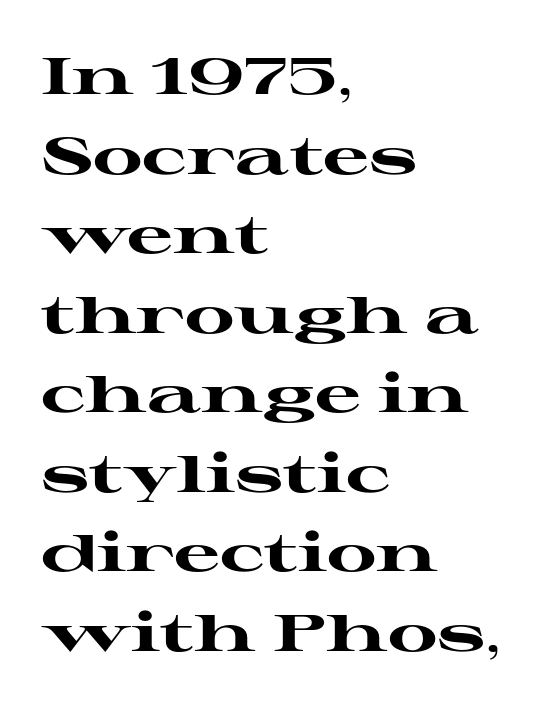
Caption: bold face, heavy strokes. The leading is moderate, giving the passage an even texture. These lines were composed using upright roman letters. The passage shown is typeset with a serif family. Honestly, the letter spacing is just normal — you wouldn't notice it. Layout note: lines flush left.
